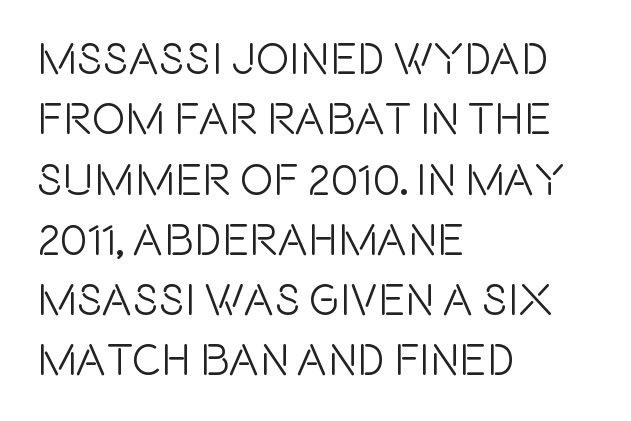
The image shows 45 px condensed sans-serif type, upright; set left-aligned, normal line spacing (1.34x), normal letter spacing, not underlined; a large x-height.
